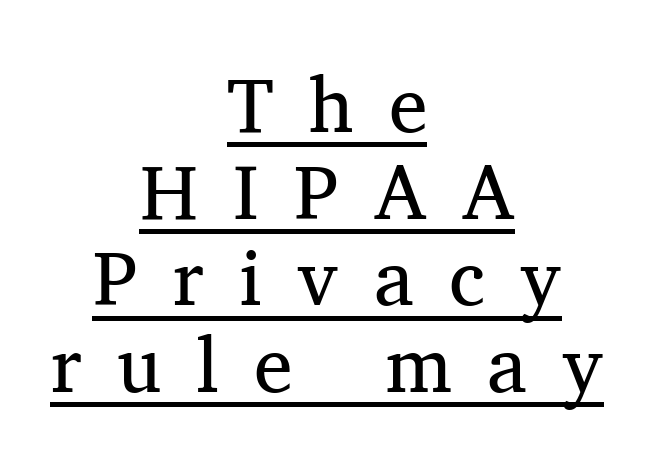
{"serif": "yes", "italic": "no", "bold": "no", "weight": "regular", "width": "normal", "stroke_contrast": "medium", "x_height": "medium", "monospaced": "no", "underline": "yes", "align": "center", "line_spacing": "tight", "line_spacing_ratio": 1.11, "letter_spacing": "wide", "letter_spacing_em": 0.45, "glyph_px": 78}
